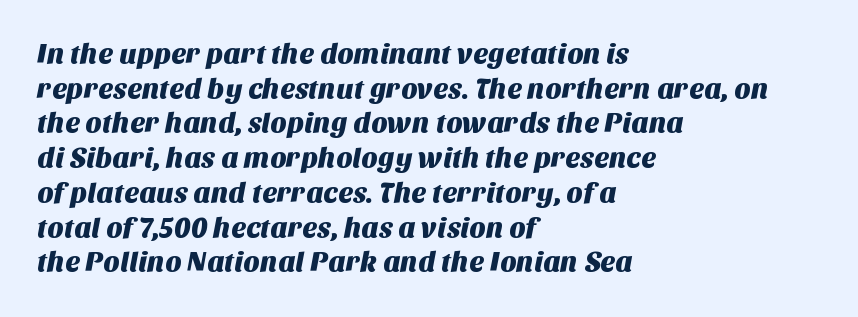
{"serif": "no", "width": "normal", "stroke_contrast": "medium", "x_height": "large", "monospaced": "no", "underline": "no", "align": "left", "line_spacing_ratio": 1.24, "letter_spacing": "normal", "letter_spacing_em": 0.0, "glyph_px": 28}
